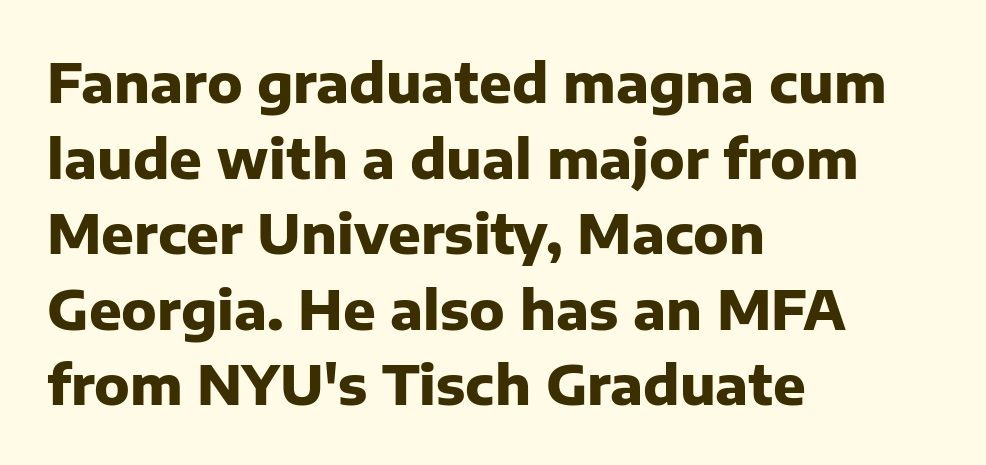
{"serif": "no", "italic": "no", "bold": "yes", "weight": "heavy", "width": "normal", "stroke_contrast": "low", "x_height": "medium", "monospaced": "no", "underline": "no", "align": "left", "line_spacing": "normal", "line_spacing_ratio": 1.4, "letter_spacing": "normal", "letter_spacing_em": 0.0, "glyph_px": 54}
